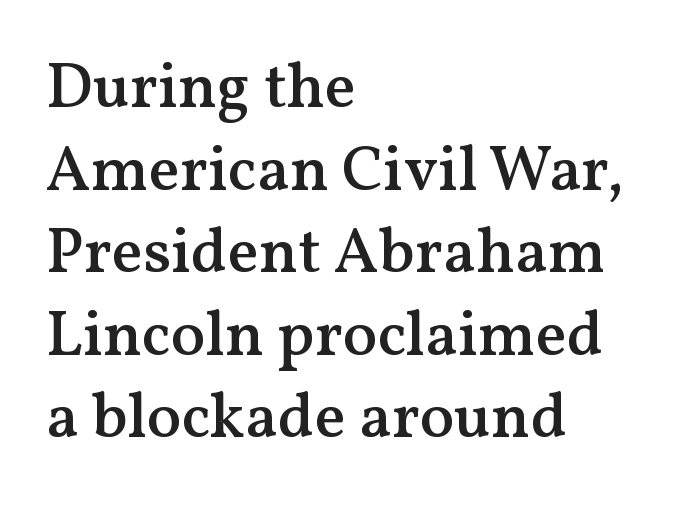
The image shows 64 px semibold serif type, upright; set left-aligned, normal line spacing (1.29x), normal letter spacing, not underlined; medium stroke contrast and a medium x-height.
